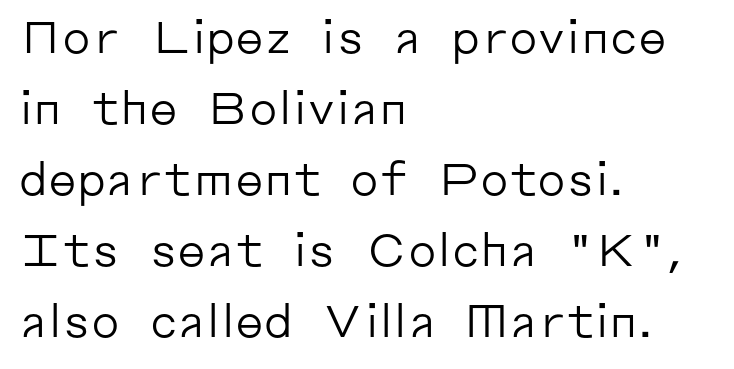
{"serif": "no", "italic": "no", "bold": "no", "weight": "regular", "width": "normal", "stroke_contrast": "low", "x_height": "medium", "monospaced": "no", "underline": "no", "align": "left", "line_spacing": "normal", "line_spacing_ratio": 1.58, "letter_spacing": "normal", "letter_spacing_em": 0.0, "glyph_px": 45}
